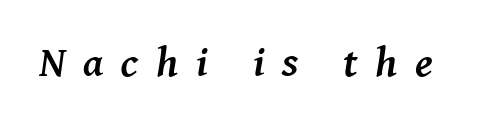
The image shows 42 px semibold serif type, italic (leaning right); set unusually wide letter spacing (+0.42 em), not underlined; medium stroke contrast and a medium x-height.
